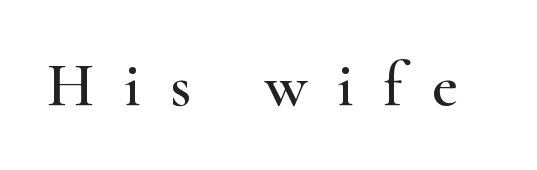
The image shows 62 px wide serif type, upright; set unusually wide letter spacing (+0.48 em), not underlined; high stroke contrast and a small x-height.
